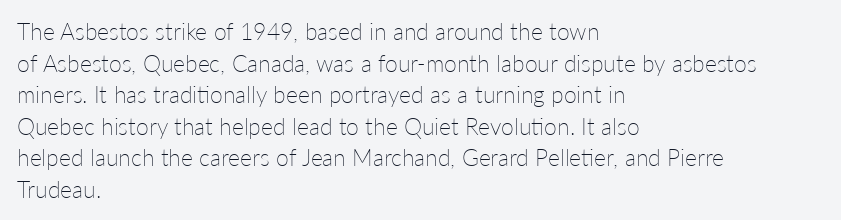
{"italic": "no", "bold": "no", "underline": "no", "align": "left", "line_spacing": "normal", "line_spacing_ratio": 1.37, "letter_spacing": "normal", "letter_spacing_em": 0.0, "glyph_px": 23}
